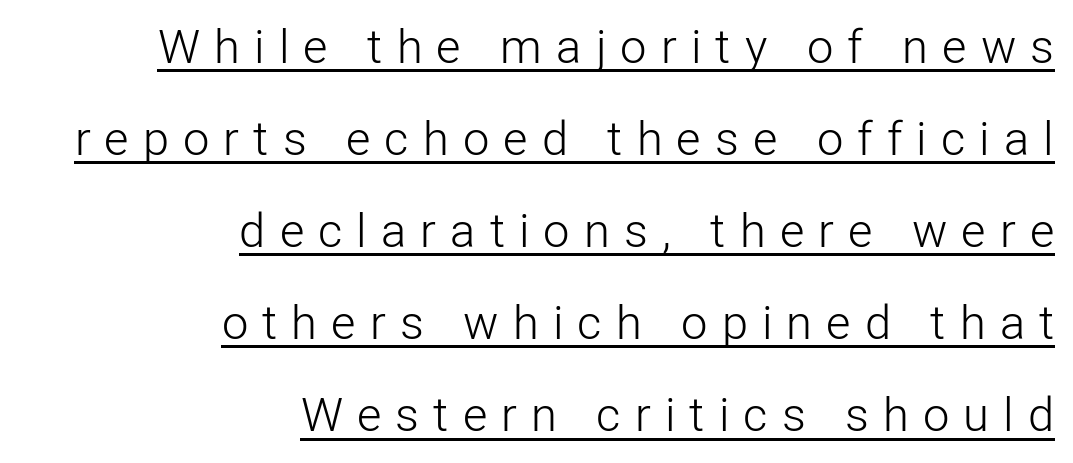
Do the characters align in a grid? No, the font is proportional. Honestly, the underline is the first thing you notice here. Loosely led — the rows are spread out. The lines in this sample share a right terminus and differ only in where they begin.
